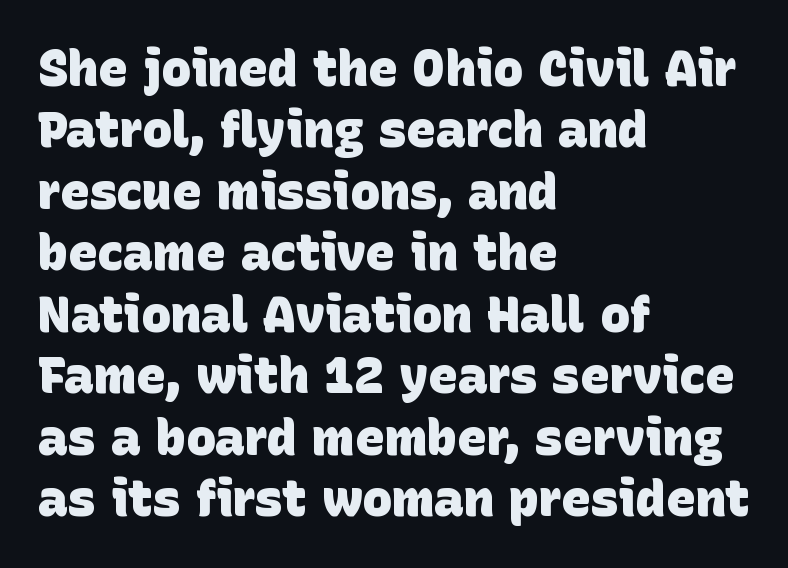
Q: Is the text bold? A: Yes.
Q: Is the typeface a serif or a sans-serif typeface? A: Sans-serif.
Q: Is the text underlined? A: No.
Q: How is the paragraph aligned? A: Left-aligned.
Q: Is the spacing between letters normal or unusually wide? A: Normal.
Q: Width (condensed, normal, or wide)? A: Normal.
Q: Stroke contrast? A: Low.
Q: x-height? A: Large.
Q: Monospaced? A: No.
